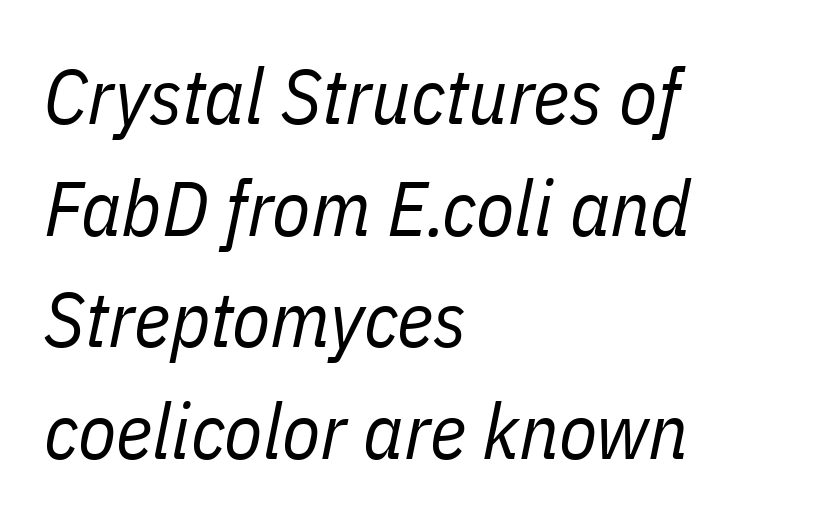
The lines in this sample share a left origin and differ only in where they stop. No extra ink here — the face is not bold. Does the lettering tilt? It does — this is italic. Quick note: interline space is typical. The passage shown has conventional tracking throughout.
